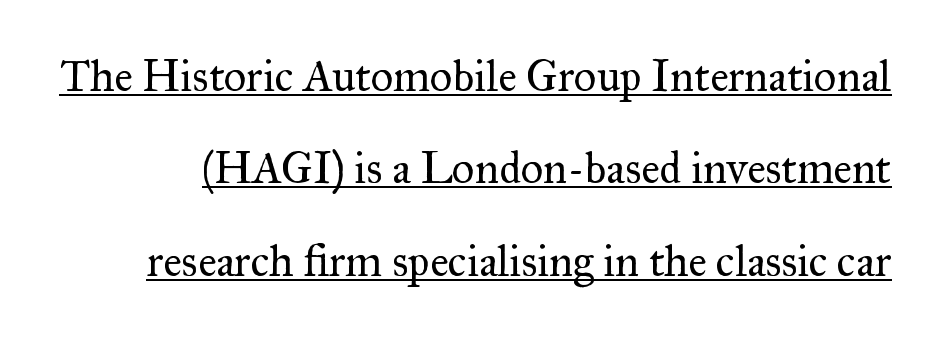
The image shows 44 px regular-weight serif type, upright; set loose line spacing (2.1x), normal letter spacing, underlined; medium stroke contrast and a small x-height.
